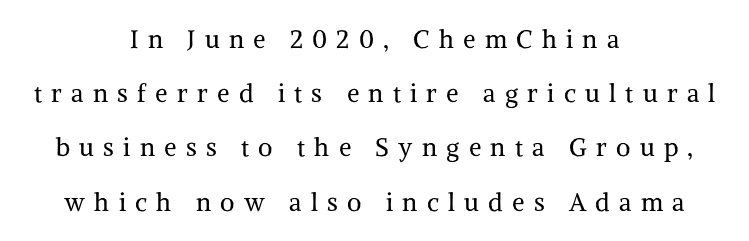
The image shows 25 px text type, upright; set centered, loose line spacing (2.17x), unusually wide letter spacing (+0.37 em), not underlined.
